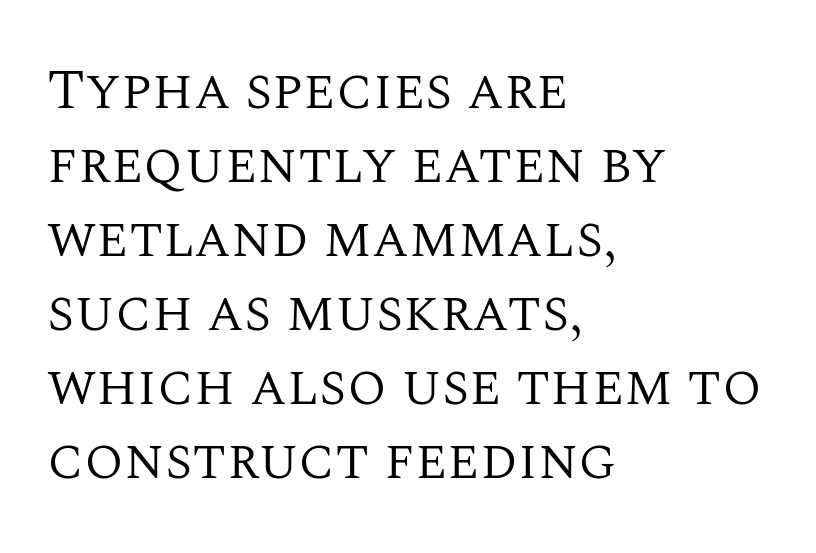
The image shows 57 px regular-weight serif type, upright; set left-aligned, normal line spacing (1.3x), normal letter spacing, not underlined; medium stroke contrast and a large x-height.
